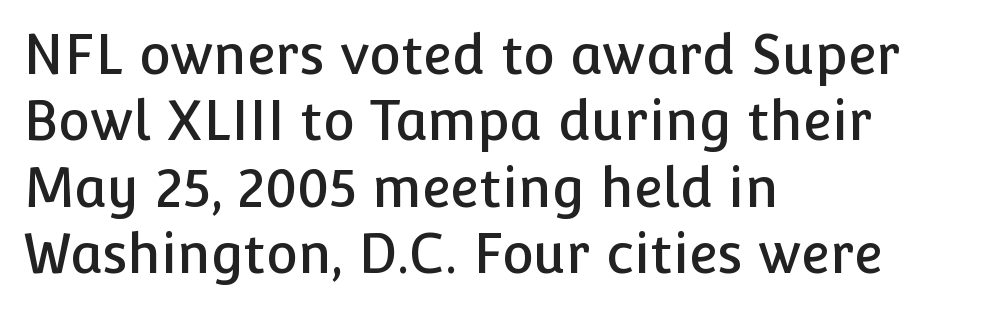
This sample uses a sans-serif face. It's the straight-up-and-down kind of type. Character widths vary here, with narrow letters taking less room than wide ones. Is the block centered? No — it sits flush against the left margin.
